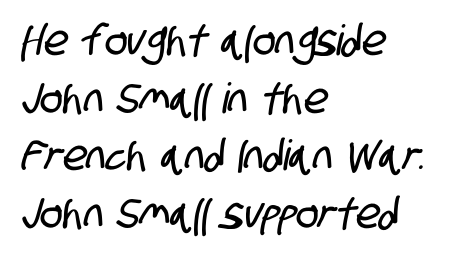
The image shows 42 px condensed sans-serif type; set left-aligned, normal line spacing (1.37x), normal letter spacing, not underlined; low stroke contrast and a large x-height.
